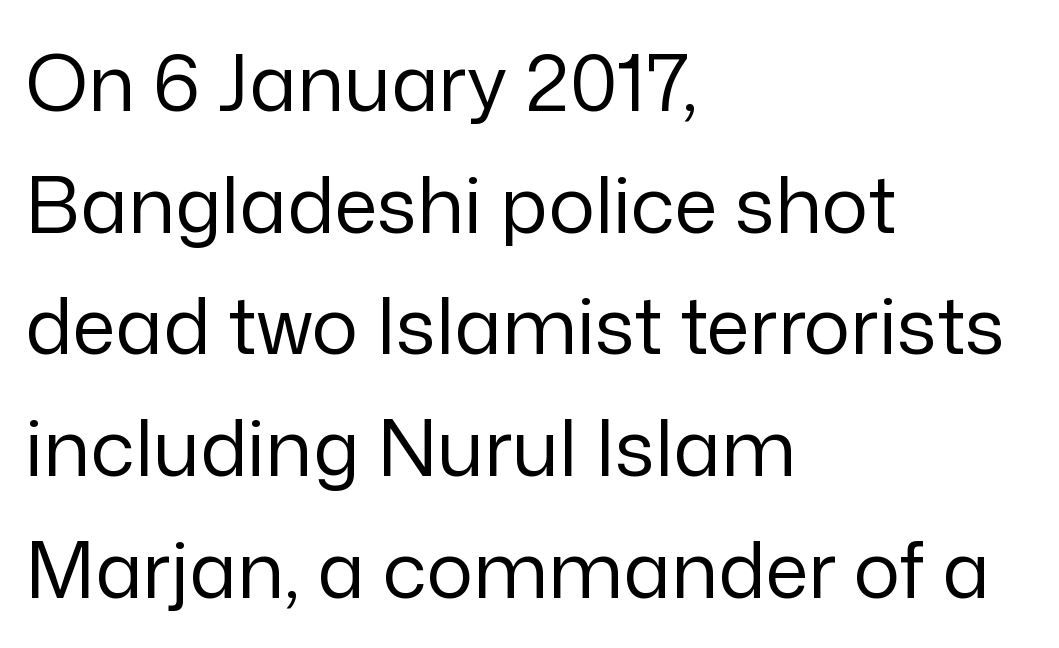
{"serif": "no", "italic": "no", "bold": "no", "weight": "regular", "width": "normal", "stroke_contrast": "low", "x_height": "medium", "monospaced": "no", "underline": "no", "align": "left", "line_spacing": "normal", "line_spacing_ratio": 1.56, "letter_spacing": "normal", "letter_spacing_em": 0.0, "glyph_px": 78}
